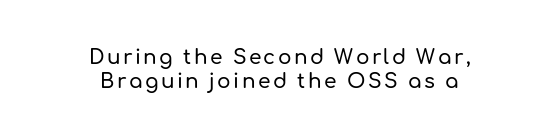
Q: Is the text italic (slanted)? A: No, it is upright.
Q: Is the text underlined? A: No.
Q: How is the paragraph aligned? A: Centered.
